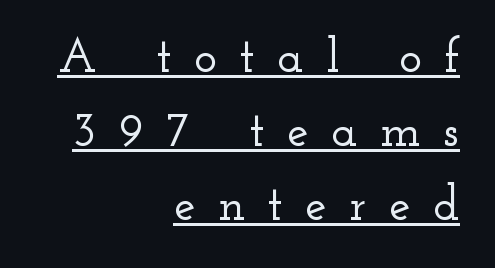
{"serif": "yes", "italic": "no", "width": "wide", "stroke_contrast": "low", "x_height": "small", "monospaced": "no", "underline": "yes", "align": "right", "line_spacing": "normal", "line_spacing_ratio": 1.54, "letter_spacing": "wide", "letter_spacing_em": 0.47, "glyph_px": 48}
